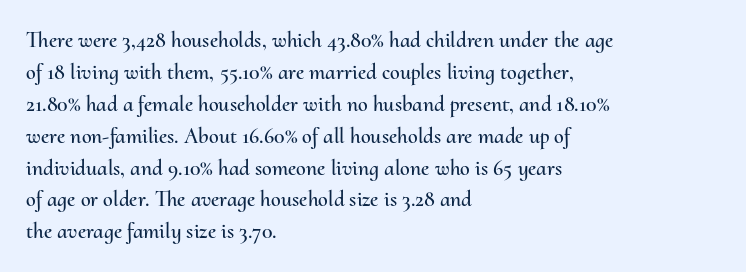
Left-aligned paragraph, ragged on the right. Rendered with straight, roman letterforms. Successive baselines arrive at the customary interval. Descenders are the only things crossing below the line. Is the letter spacing exaggerated? No — it looks like the ordinary default.
